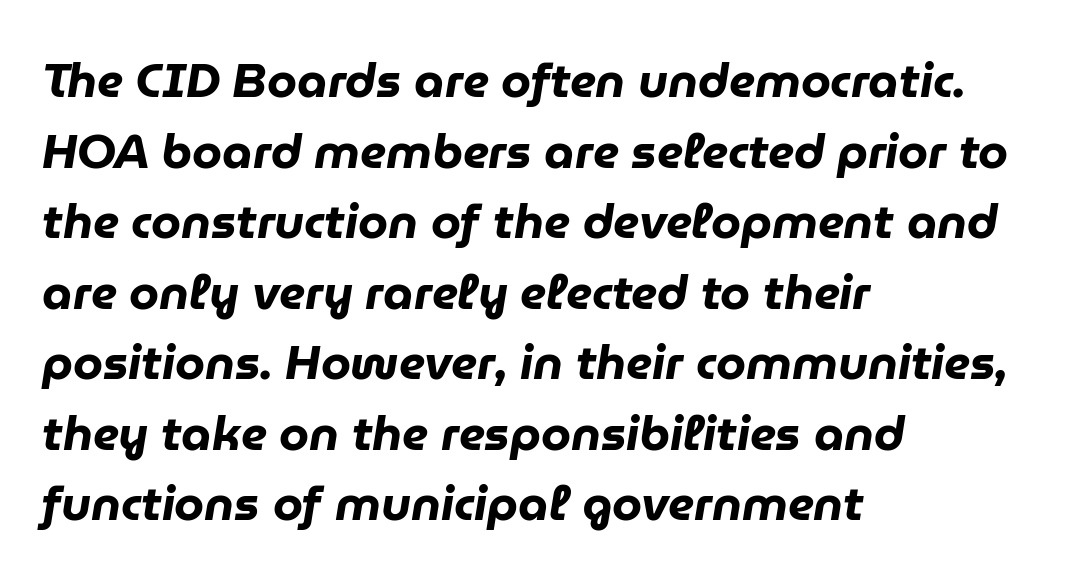
Q: Is the text bold? A: Yes.
Q: Is the text italic (slanted)? A: Yes, it leans right by about 9 degrees.
Q: Is the text underlined? A: No.
Q: How is the paragraph aligned? A: Left-aligned.
Q: Is the spacing between letters normal or unusually wide? A: Normal.
Q: Is the spacing between lines tight, normal or loose? A: Normal.
Q: Width (condensed, normal, or wide)? A: Normal.
Q: Stroke contrast? A: Low.
Q: x-height? A: Medium.
Q: Monospaced? A: No.
